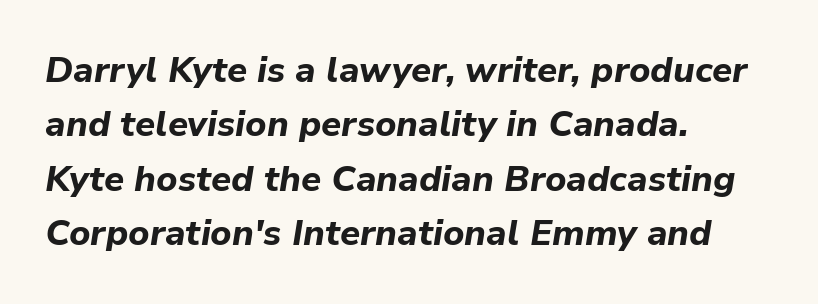
{"italic": "yes", "lean": "right", "slant_degrees": 9, "bold": "yes", "weight": "bold", "width": "normal", "stroke_contrast": "low", "x_height": "medium", "monospaced": "no", "underline": "no", "align": "left", "line_spacing": "normal", "line_spacing_ratio": 1.51, "letter_spacing": "normal", "letter_spacing_em": 0.0, "glyph_px": 36}
